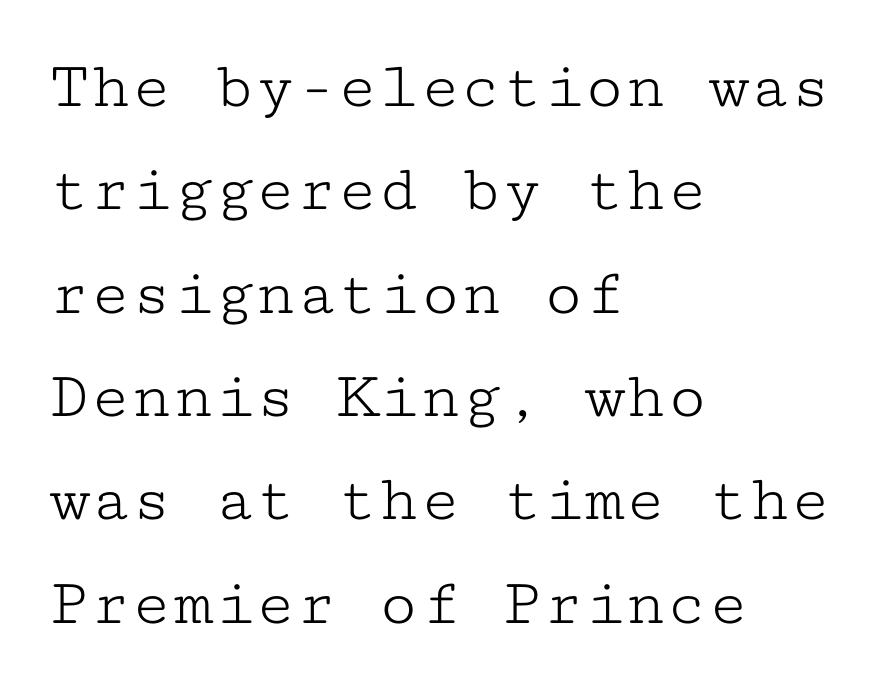
Q: Is the text bold? A: No.
Q: Is the text italic (slanted)? A: No, it is upright.
Q: Is the typeface a serif or a sans-serif typeface? A: Serif.
Q: Is the text underlined? A: No.
Q: How is the paragraph aligned? A: Left-aligned.
Q: Is the spacing between letters normal or unusually wide? A: Normal.
Q: Is the spacing between lines tight, normal or loose? A: Normal.
Q: Width (condensed, normal, or wide)? A: Wide.
Q: Stroke contrast? A: Low.
Q: x-height? A: Medium.
Q: Monospaced? A: Yes.
